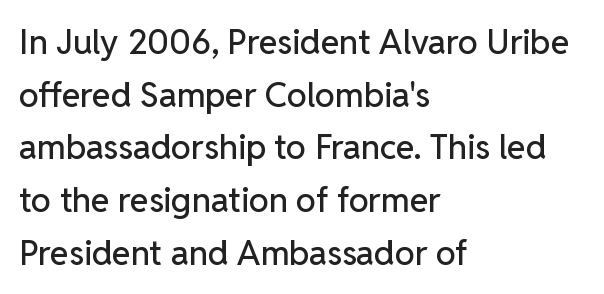
The image shows 34 px sans-serif type, upright; set left-aligned, normal line spacing (1.55x), normal letter spacing, not underlined; low stroke contrast and a medium x-height.
